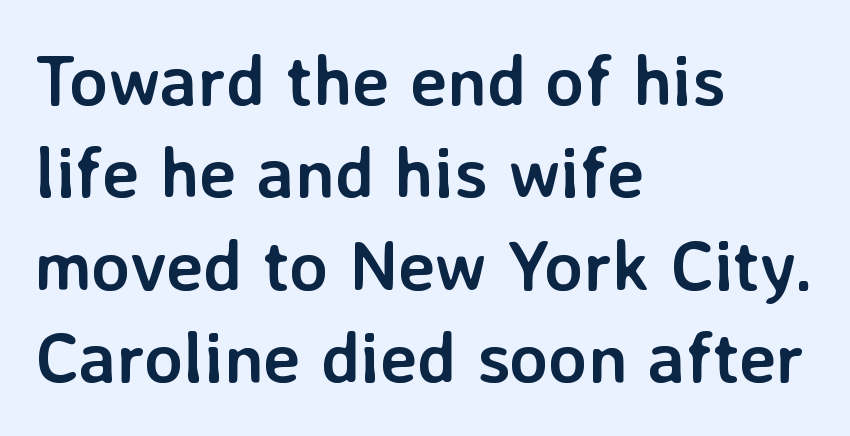
{"serif": "no", "italic": "no", "bold": "yes", "weight": "semibold", "width": "normal", "stroke_contrast": "low", "x_height": "medium", "monospaced": "no", "underline": "no", "align": "left", "line_spacing": "normal", "line_spacing_ratio": 1.3, "letter_spacing": "normal", "letter_spacing_em": 0.0, "glyph_px": 71}
